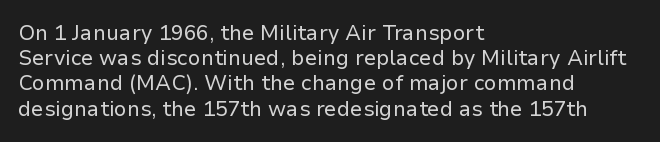
Q: Is the text bold? A: No.
Q: Is the text italic (slanted)? A: No, it is upright.
Q: Is the text underlined? A: No.
Q: How is the paragraph aligned? A: Left-aligned.
Q: Is the spacing between letters normal or unusually wide? A: Normal.
